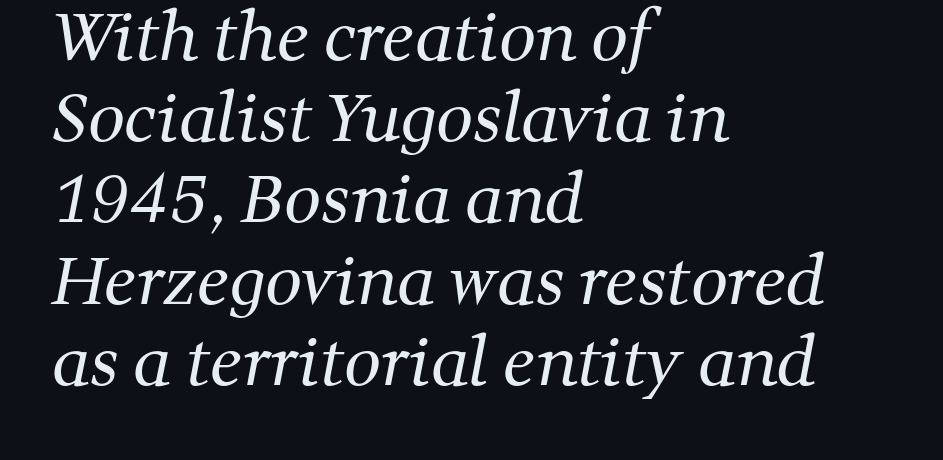
The image shows 65 px regular-weight serif type; set left-aligned, normal line spacing (1.25x), normal letter spacing, not underlined; medium stroke contrast and a medium x-height.
